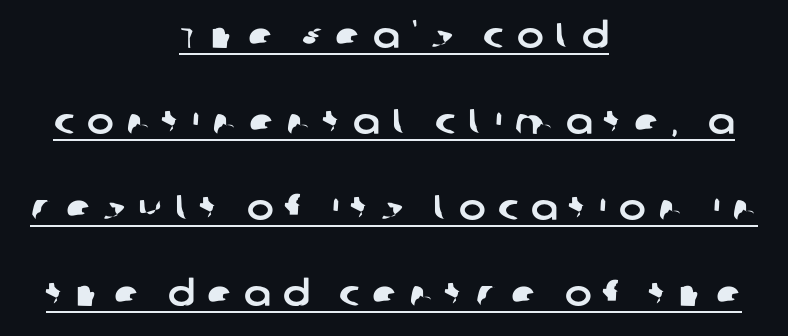
{"serif": "no", "width": "normal", "stroke_contrast": "low", "x_height": "large", "monospaced": "no", "underline": "yes", "align": "center", "line_spacing": "loose", "line_spacing_ratio": 2.39, "letter_spacing": "wide", "letter_spacing_em": 0.34, "glyph_px": 36}
